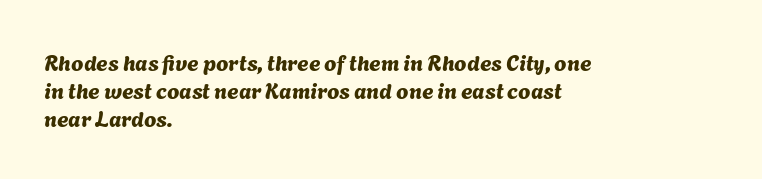
The lines sit at an ordinary, default distance from one another. Alignment: flush left. The tracking reads as untouched default to a designer's eye. The area under the type is left untouched.
